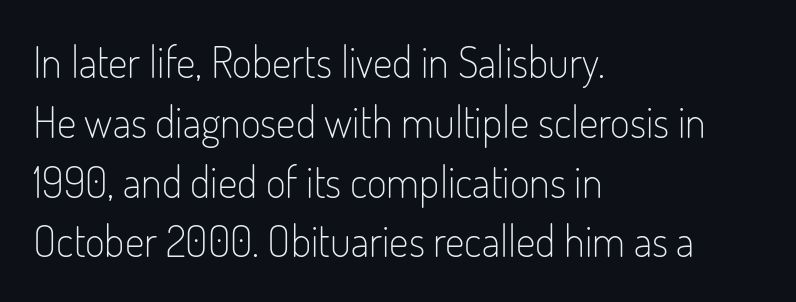
Q: Is the text bold? A: No.
Q: Is the text italic (slanted)? A: No, it is upright.
Q: Is the typeface a serif or a sans-serif typeface? A: Sans-serif.
Q: Is the text underlined? A: No.
Q: How is the paragraph aligned? A: Left-aligned.
Q: Is the spacing between letters normal or unusually wide? A: Normal.
Q: Is the spacing between lines tight, normal or loose? A: Normal.
Q: Width (condensed, normal, or wide)? A: Condensed.
Q: Stroke contrast? A: Low.
Q: x-height? A: Small.
Q: Monospaced? A: No.
